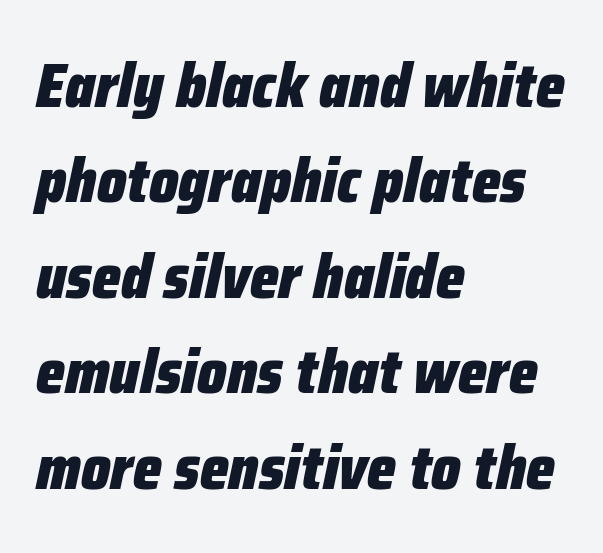
The image shows 62 px heavy, condensed type, italic (leaning right); set left-aligned, normal line spacing (1.54x), normal letter spacing, not underlined; low stroke contrast and a medium x-height.
